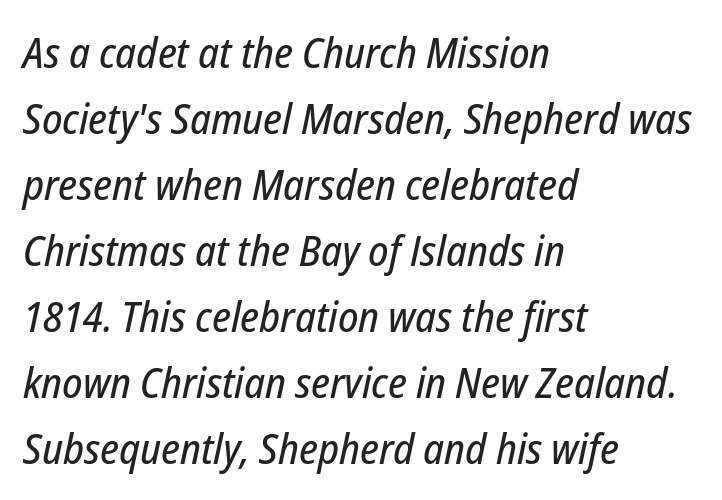
Nobody drew a line under any word here. Reading down the column, the eye jumps a familiar distance to each next line. Words appear dense and cohesive because spacing is normal. Which margin do the lines hug? The left one — the right edge is uneven. Spacing verdict: proportional, widths tailored to each character.
